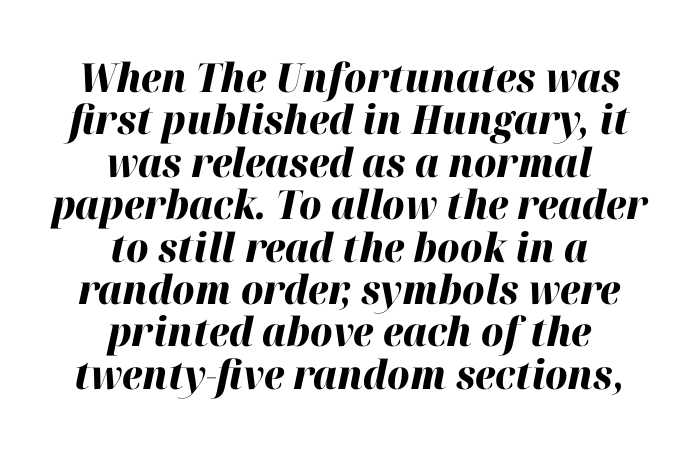
{"italic": "yes", "lean": "right", "slant_degrees": 12, "bold": "yes", "weight": "heavy", "width": "normal", "stroke_contrast": "high", "x_height": "medium", "monospaced": "no", "underline": "no", "align": "center", "line_spacing": "tight", "line_spacing_ratio": 1.06, "letter_spacing": "normal", "letter_spacing_em": 0.0, "glyph_px": 40}
